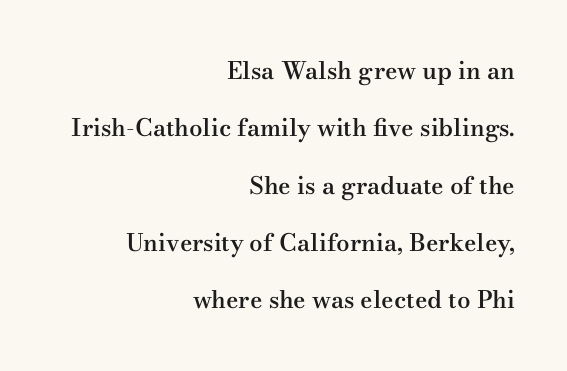
This sample is right-justified, so line beginnings fall wherever the words allow. Does the weight exceed regular? Yes, but only to semibold. A great deal of white space separates one row of letters from the next. Posture: upright roman.
